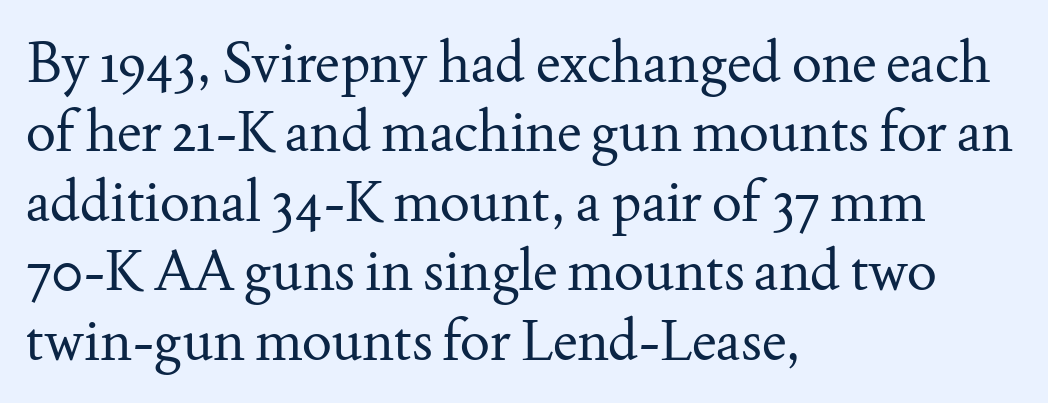
{"serif": "yes", "italic": "no", "bold": "no", "weight": "regular", "width": "normal", "stroke_contrast": "medium", "x_height": "small", "monospaced": "no", "underline": "no", "align": "left", "line_spacing_ratio": 1.24, "letter_spacing": "normal", "letter_spacing_em": 0.0, "glyph_px": 56}
